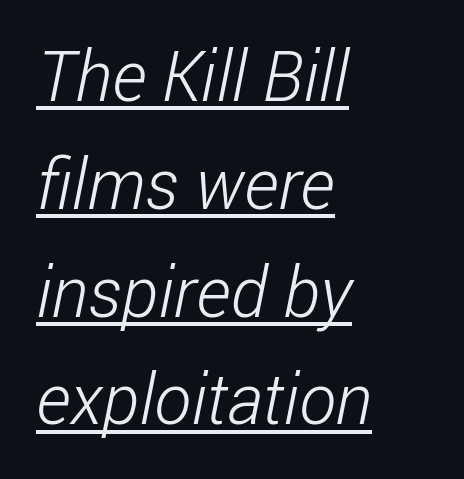
A classic flush-left, rag-right setting is used for this passage. Underlining? Definitely there. Is this a heavy cut? Hardly; it is regular or lighter. The rows are spaced the way most documents space them. The letters advance in unequal steps, a hallmark of proportional type. The tracking reads as untouched default to a designer's eye.
